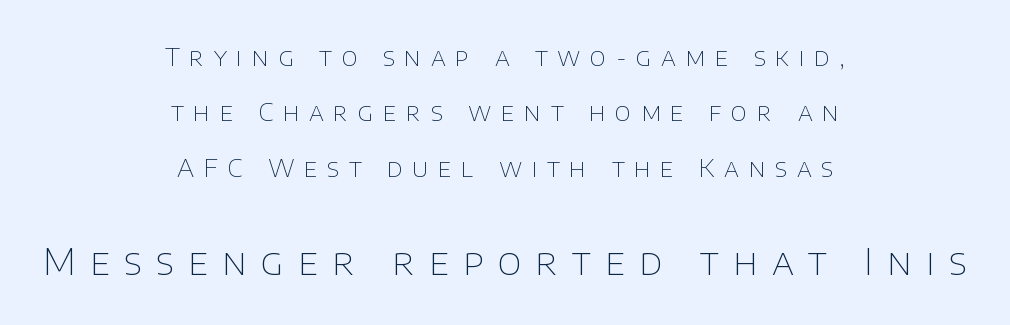
The image shows 37 px thin sans-serif type, upright; set centered, loose line spacing (2.22x), unusually wide letter spacing (+0.38 em), not underlined; the second (bottom) block is 1.48x larger; low stroke contrast and a large x-height.
